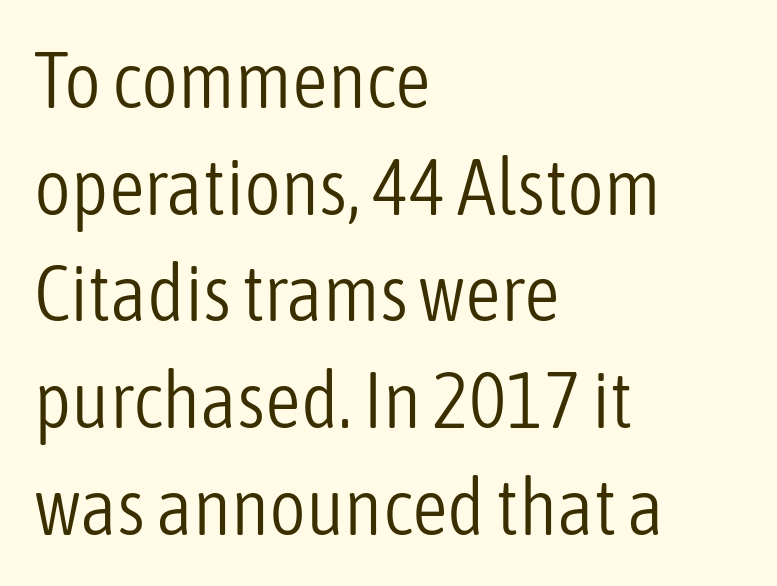
{"serif": "no", "italic": "no", "bold": "no", "weight": "light", "width": "condensed", "stroke_contrast": "low", "x_height": "medium", "monospaced": "no", "underline": "no", "align": "left", "line_spacing": "normal", "line_spacing_ratio": 1.35, "letter_spacing": "normal", "letter_spacing_em": 0.0, "glyph_px": 79}
